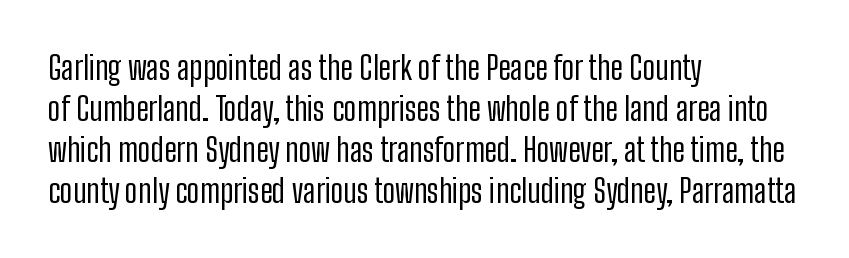
Q: Is the text bold? A: No.
Q: Is the text italic (slanted)? A: No, it is upright.
Q: Is the typeface a serif or a sans-serif typeface? A: Sans-serif.
Q: Is the text underlined? A: No.
Q: How is the paragraph aligned? A: Left-aligned.
Q: Is the spacing between letters normal or unusually wide? A: Normal.
Q: Is the spacing between lines tight, normal or loose? A: Normal.
Q: Width (condensed, normal, or wide)? A: Condensed.
Q: Stroke contrast? A: Low.
Q: x-height? A: Medium.
Q: Monospaced? A: No.
